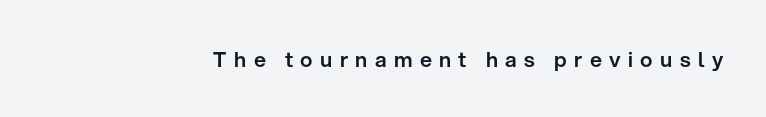
Q: Is the text italic (slanted)? A: No, it is upright.
Q: Is the text underlined? A: No.
Q: How is the paragraph aligned? A: Right-aligned.
Q: Is the spacing between letters normal or unusually wide? A: Unusually wide.
